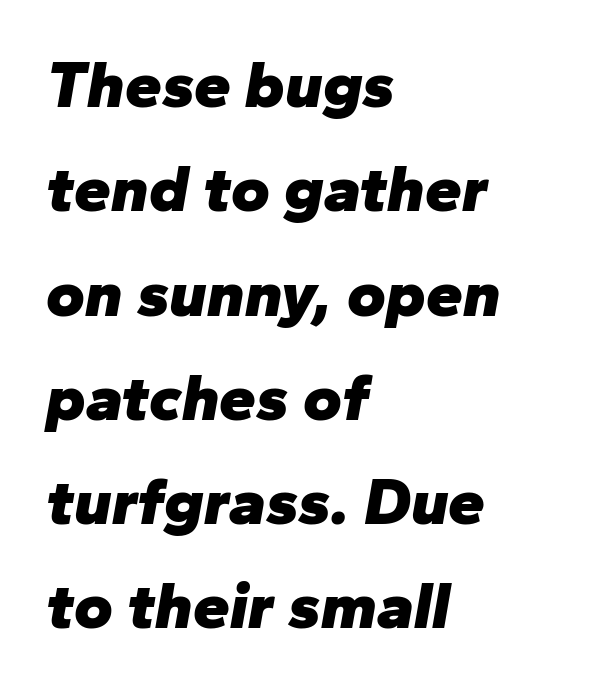
The image shows 66 px heavy type, italic (leaning right); set left-aligned, normal line spacing (1.58x), normal letter spacing, not underlined; low stroke contrast and a medium x-height.
